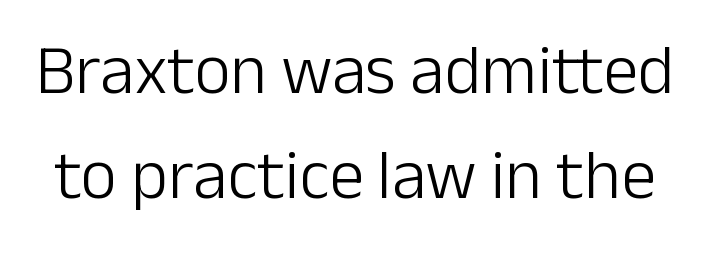
Descenders are the only things crossing below the line. These lines are rendered in a variable-pitch font. The text was rendered using a sans face with plain stroke endings. Vertical spacing — default. Stem width sits at or under what a default text font uses.
